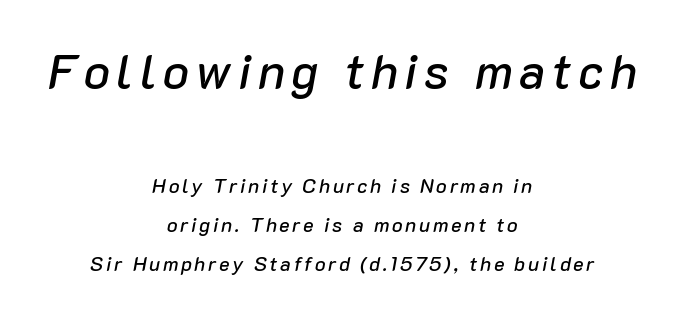
Quick note: italic. Bare-footed words on every line. Interline gaps are noticeably wide in this sample. The text block is weighted toward neither margin, spreading evenly from the middle.
